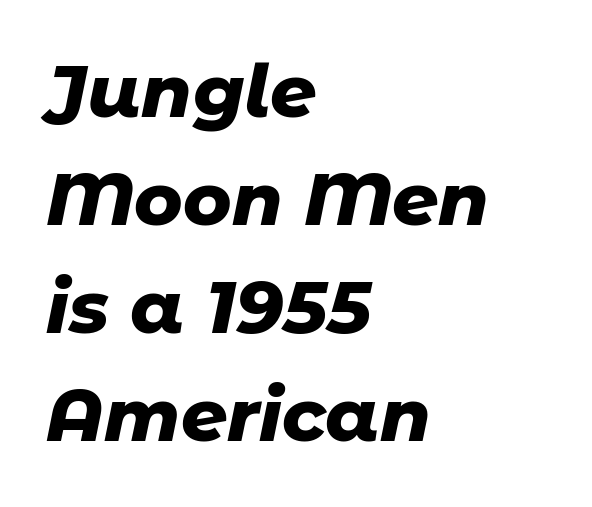
The passage shown is typed in a proportional face where columns would drift. Standard letterfit; no display-style spreading of the glyphs. Honestly, there is no underline to notice here at all. The rows are spaced the way most documents space them. Quick note: italic. Casual observation: everything's shoved over to the left.
